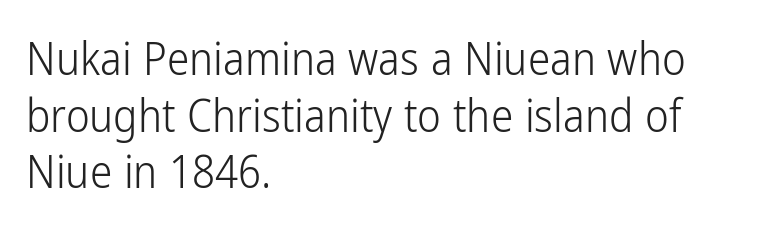
The string is rendered with underlining switched off. Ordinary non-slanted type is in use. Each stroke keeps to a modest, everyday thickness or less. You can tell from the bare stems that sans-serif type was used. Line beginnings align vertically; line endings do not. A typesetter would call this proportional, since set widths differ per character.
